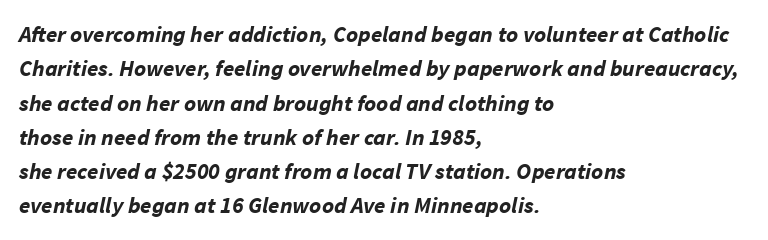
{"italic": "yes", "lean": "right", "slant_degrees": 11, "bold": "yes", "underline": "no", "align": "left", "line_spacing": "normal", "line_spacing_ratio": 1.49, "letter_spacing": "normal", "letter_spacing_em": 0.0, "glyph_px": 23}
